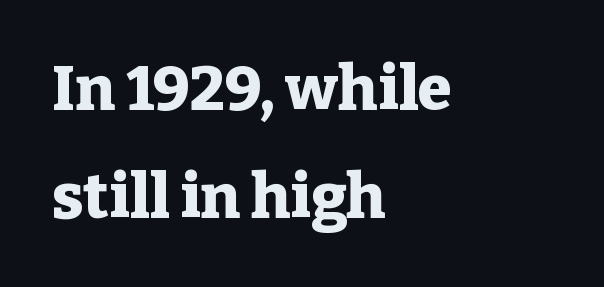
Q: Is the text bold? A: Yes.
Q: Is the text italic (slanted)? A: No, it is upright.
Q: Is the typeface a serif or a sans-serif typeface? A: Serif.
Q: Is the text underlined? A: No.
Q: How is the paragraph aligned? A: Left-aligned.
Q: Is the spacing between letters normal or unusually wide? A: Normal.
Q: Width (condensed, normal, or wide)? A: Normal.
Q: Stroke contrast? A: Low.
Q: x-height? A: Medium.
Q: Monospaced? A: No.
